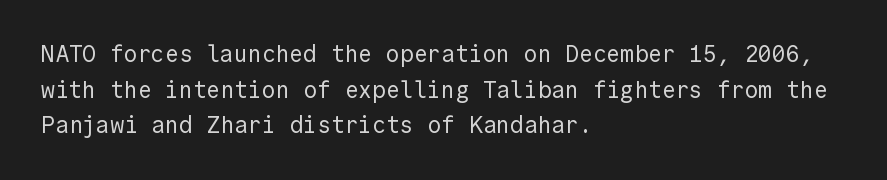
Q: Is the text bold? A: No.
Q: Is the text italic (slanted)? A: No, it is upright.
Q: Is the text underlined? A: No.
Q: How is the paragraph aligned? A: Left-aligned.
Q: Is the spacing between letters normal or unusually wide? A: Normal.
Q: Is the spacing between lines tight, normal or loose? A: Normal.
